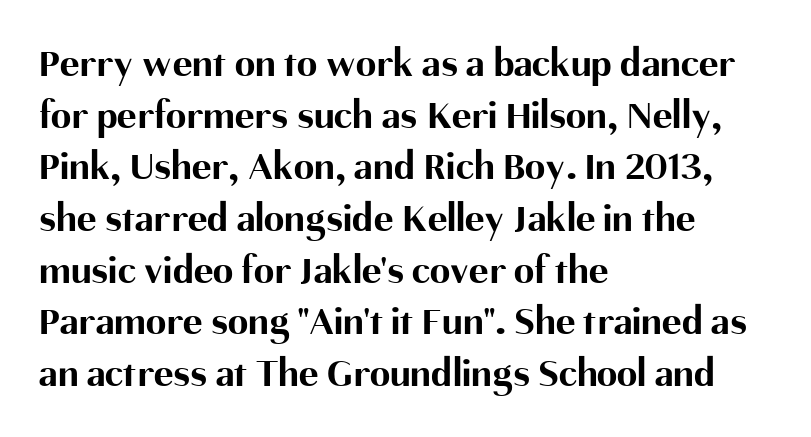
On the weight axis this lands at bold, roughly 700. The glyphs in this specimen are sans serif. Letter spacing: default. If you drew a line through each stem, it would be perfectly vertical. Line starts are locked; line ends wander. Each new line begins a customary step beneath the previous one.
